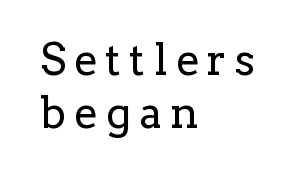
Q: Is the text bold? A: No.
Q: Is the text italic (slanted)? A: No, it is upright.
Q: Is the typeface a serif or a sans-serif typeface? A: Serif.
Q: Is the text underlined? A: No.
Q: How is the paragraph aligned? A: Left-aligned.
Q: Width (condensed, normal, or wide)? A: Normal.
Q: Stroke contrast? A: Low.
Q: x-height? A: Medium.
Q: Monospaced? A: No.
